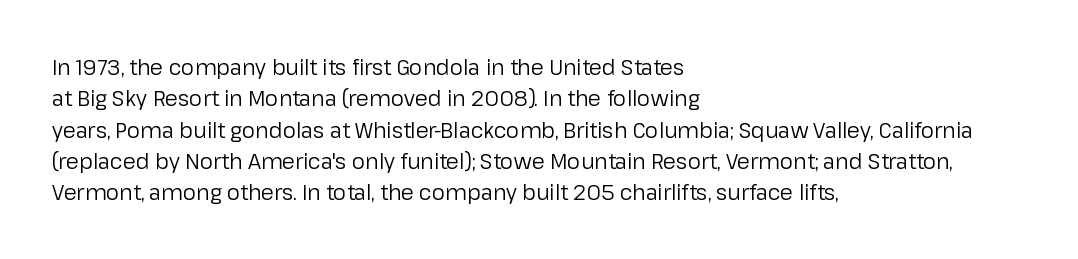
Ordinary non-slanted type is in use. Honestly, the row spacing looks completely unremarkable. These lines keep a tight, regular rhythm from letter to letter. These lines stack with their left ends in a neat column.
